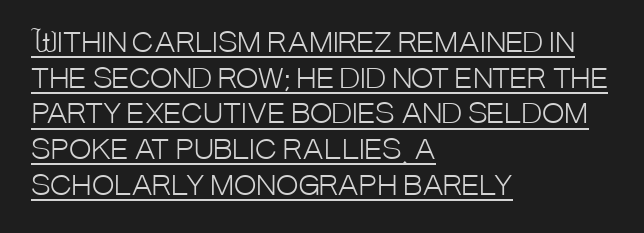
Q: Is the text bold? A: No.
Q: Is the text italic (slanted)? A: No, it is upright.
Q: Is the text underlined? A: Yes.
Q: How is the paragraph aligned? A: Left-aligned.
Q: Is the spacing between letters normal or unusually wide? A: Normal.
Q: Is the spacing between lines tight, normal or loose? A: Normal.
